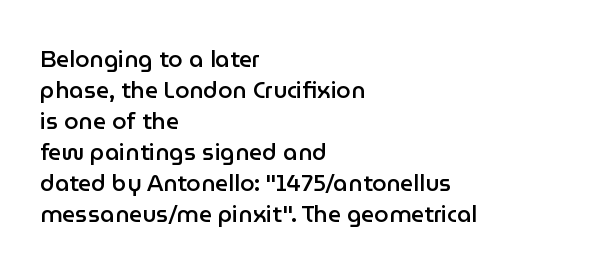
{"italic": "no", "bold": "semi", "underline": "no", "align": "left", "line_spacing": "normal", "line_spacing_ratio": 1.35, "letter_spacing": "normal", "letter_spacing_em": 0.0, "glyph_px": 23}
